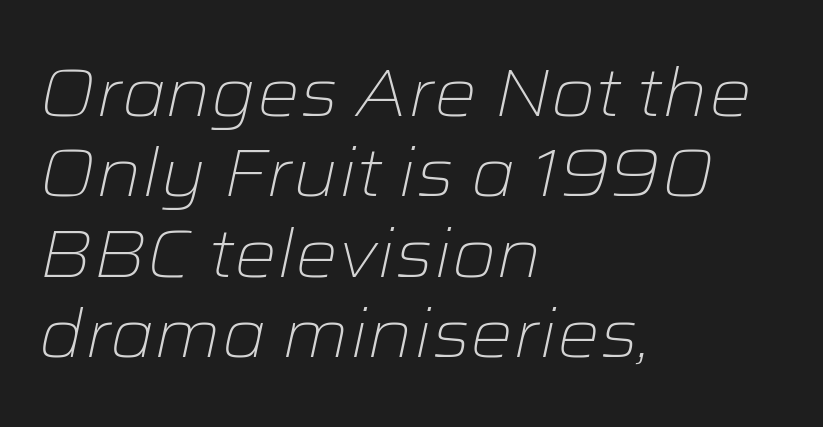
Q: Is the text bold? A: No.
Q: Is the text italic (slanted)? A: Yes, it leans right by about 12 degrees.
Q: Is the text underlined? A: No.
Q: How is the paragraph aligned? A: Left-aligned.
Q: Is the spacing between letters normal or unusually wide? A: Normal.
Q: Width (condensed, normal, or wide)? A: Wide.
Q: Stroke contrast? A: Low.
Q: x-height? A: Medium.
Q: Monospaced? A: No.
